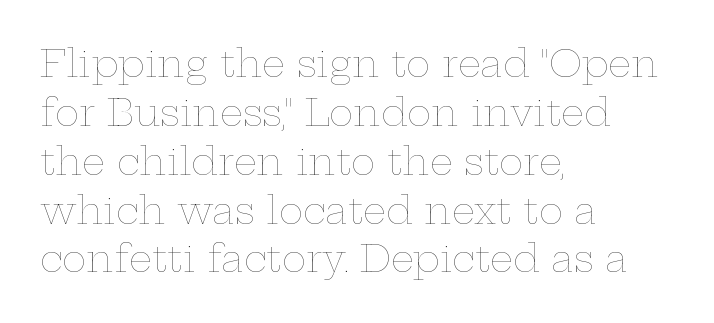
The image shows 37 px thin, wide type, upright; set left-aligned, normal line spacing (1.32x), normal letter spacing, not underlined; low stroke contrast and a medium x-height.
